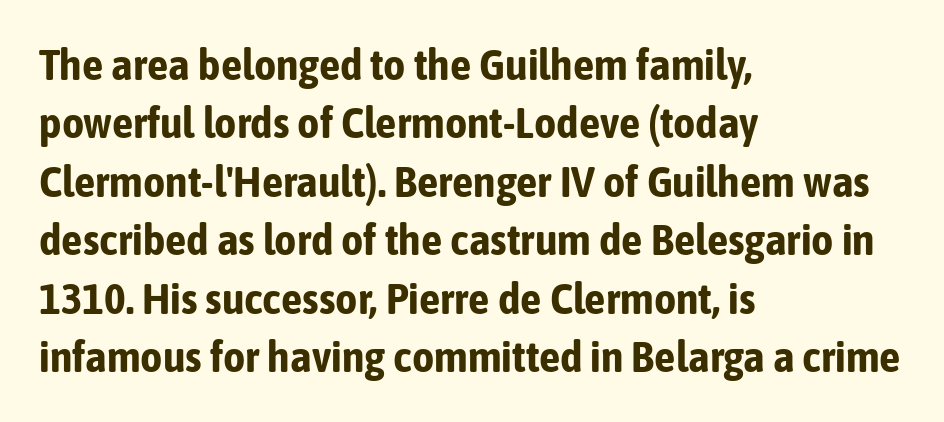
{"serif": "no", "italic": "no", "bold": "yes", "weight": "bold", "width": "condensed", "stroke_contrast": "low", "x_height": "medium", "monospaced": "no", "underline": "no", "align": "left", "line_spacing": "normal", "line_spacing_ratio": 1.36, "letter_spacing": "normal", "letter_spacing_em": 0.0, "glyph_px": 43}
